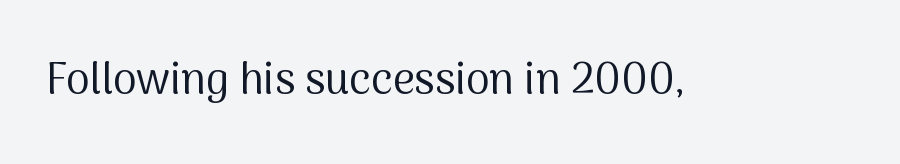
Caption: face not bold, strokes unweighted. The gap between lines stays unmarked. Are there feet on the stems? There aren't — it's a sans. The face used here is proportionally spaced, like ordinary book or web type.
